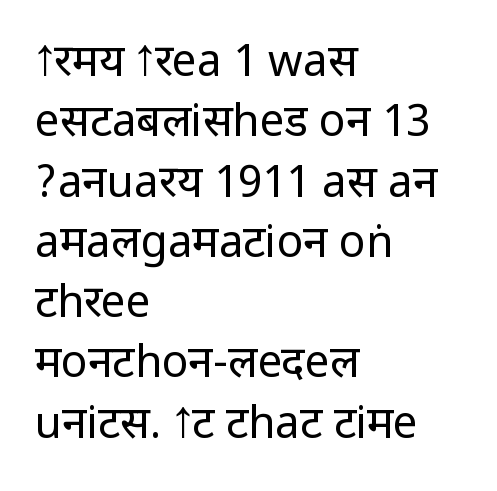
The strip under each line holds only bare page. Interline gaps are of average width in this sample. Grotesque or geometric, the face here clearly has no serifs. Letter spacing: default. Is the block centered? No — it sits flush against the left margin. No letter is thick-stroked: the sample isn't bold.
